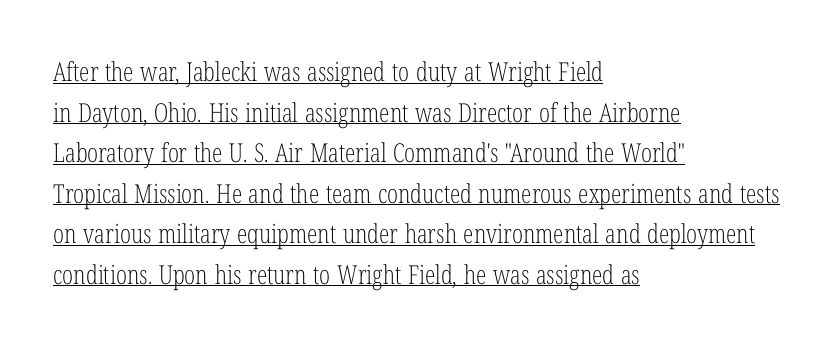
{"italic": "no", "bold": "no", "underline": "yes", "align": "left", "line_spacing": "normal", "line_spacing_ratio": 1.56, "letter_spacing": "normal", "letter_spacing_em": 0.0, "glyph_px": 26}
